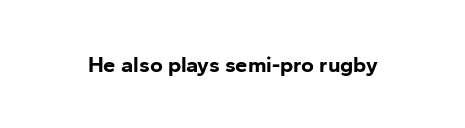
{"italic": "no", "bold": "yes", "underline": "no", "letter_spacing": "normal", "letter_spacing_em": 0.0, "glyph_px": 22}
